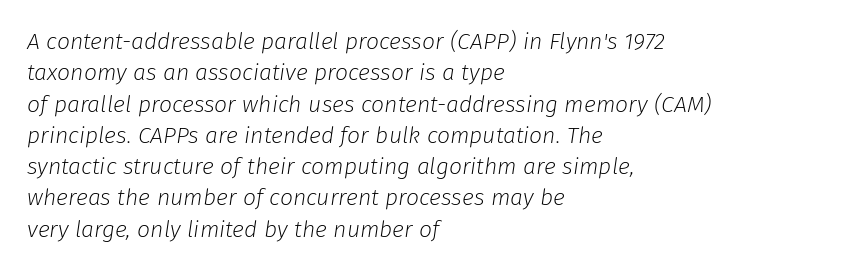
Q: Is the text bold? A: No.
Q: Is the text italic (slanted)? A: Yes, it leans right by about 8 degrees.
Q: Is the text underlined? A: No.
Q: How is the paragraph aligned? A: Left-aligned.
Q: Is the spacing between letters normal or unusually wide? A: Normal.
Q: Is the spacing between lines tight, normal or loose? A: Normal.
